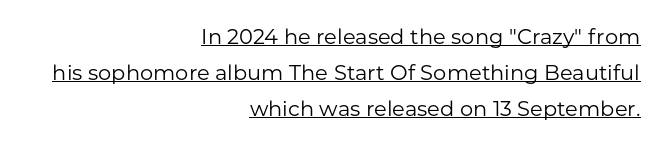
Q: Is the text bold? A: No.
Q: Is the text italic (slanted)? A: No, it is upright.
Q: Is the text underlined? A: Yes.
Q: How is the paragraph aligned? A: Right-aligned.
Q: Is the spacing between letters normal or unusually wide? A: Normal.
